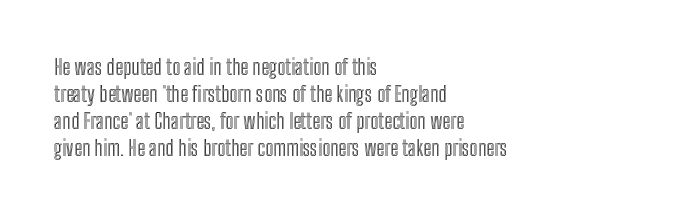
No word sits above an underline. Rendered with straight, roman letterforms. A typesetter would call this leading conventional body-copy spacing. Nothing unusual about the tracking: characters are spaced as the font intends. Line starts are locked; line ends wander.
